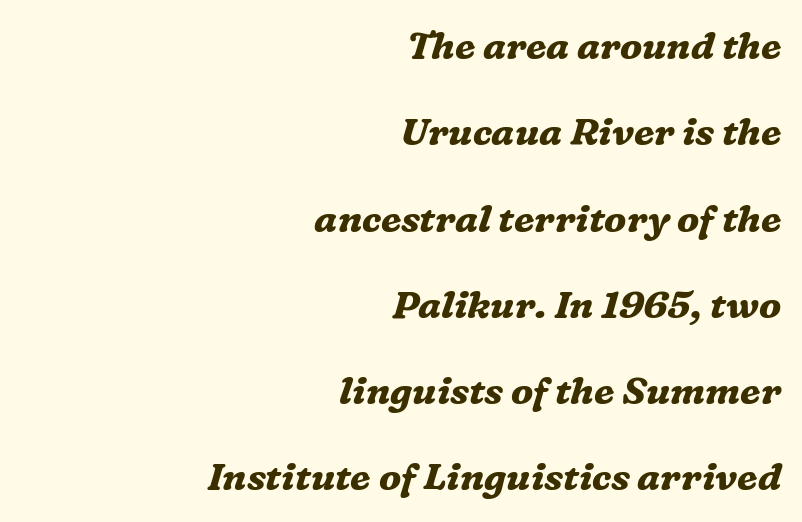
Q: Is the text bold? A: Yes.
Q: Is the text italic (slanted)? A: Yes, it leans right by about 16 degrees.
Q: Is the typeface a serif or a sans-serif typeface? A: Serif.
Q: Is the text underlined? A: No.
Q: How is the paragraph aligned? A: Right-aligned.
Q: Is the spacing between letters normal or unusually wide? A: Normal.
Q: Is the spacing between lines tight, normal or loose? A: Loose.
Q: Width (condensed, normal, or wide)? A: Normal.
Q: Stroke contrast? A: Medium.
Q: x-height? A: Medium.
Q: Monospaced? A: No.
